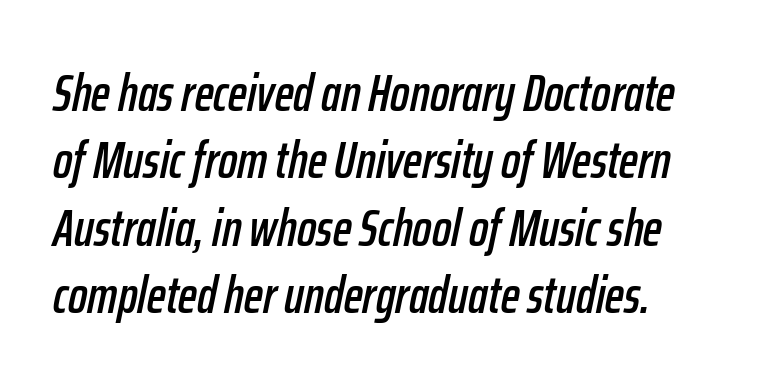
Q: Is the text italic (slanted)? A: Yes, it leans right by about 12 degrees.
Q: Is the text underlined? A: No.
Q: Is the spacing between letters normal or unusually wide? A: Normal.
Q: Is the spacing between lines tight, normal or loose? A: Normal.
Q: Width (condensed, normal, or wide)? A: Condensed.
Q: Stroke contrast? A: Low.
Q: x-height? A: Medium.
Q: Monospaced? A: No.
